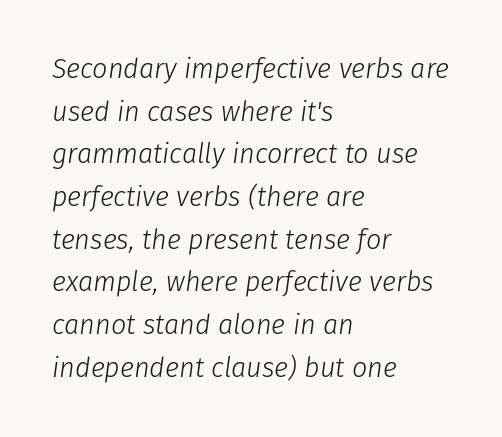
Short and long lines alike share a common starting point at left. Students, observe: this is what conventionally led text looks like. Honestly, there is no underline to notice here at all. The letterforms sit shoulder to shoulder at normal distance. Compared with a typical body face, this is equally light or lighter still. The specimen reads as italic at a glance.
